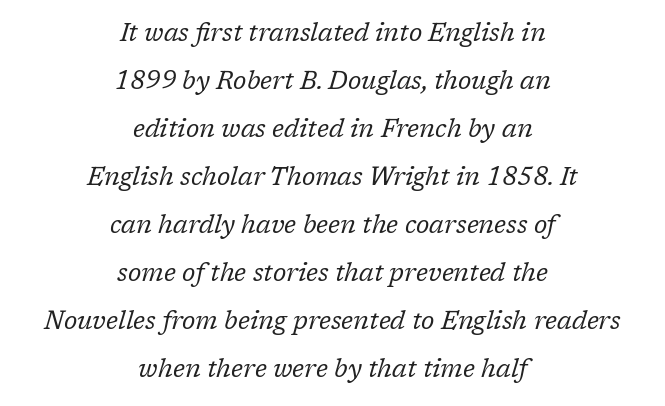
How are the letters spaced? Ordinarily, with no added tracking. Nothing heavy about these letters — not bold at all. The passage shown is not underscored anywhere. The rendering applies a slant to the glyphs. Does the copy run flush right? No — it is centered line by line. This sample trades compactness for vertical openness between lines.
